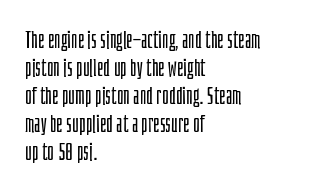
Every stem runs plumb, perpendicular to the baseline. Layout note: lines flush left. Decoration check: the copy has no underline. Short note: letters normally spaced.
